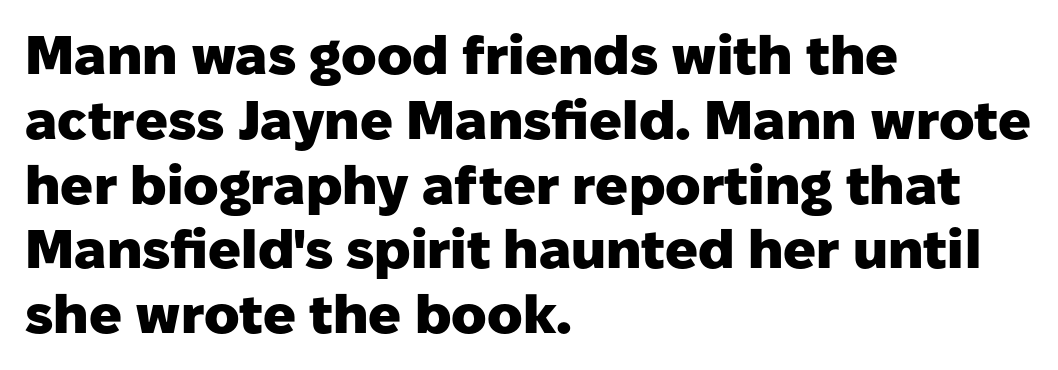
The image shows 54 px heavy sans-serif type, upright; set left-aligned, line spacing 1.2x, normal letter spacing, not underlined; low stroke contrast and a medium x-height.
